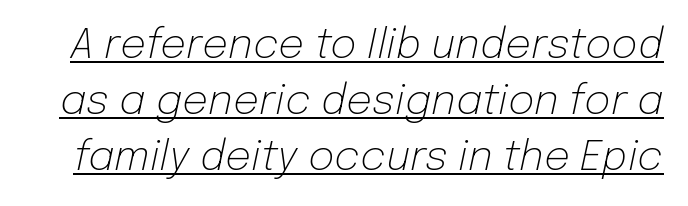
The image shows 41 px light type, italic (leaning right); set normal line spacing (1.37x), normal letter spacing, underlined; low stroke contrast and a medium x-height.
